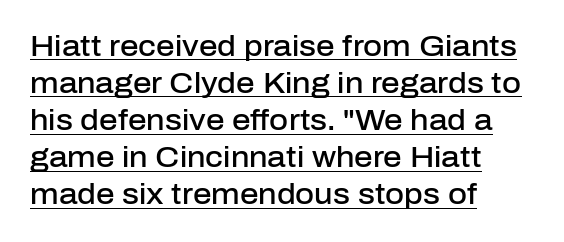
The passage shown is typed in a proportional face where columns would drift. These words are printed semibold, heavier than regular yet not bold. What kind of face is this? One without serifs — a sans. Teacher's note: observe the even left margin — that is flush-left alignment. The lettering stays uniformly vertical, giving the passage a roman look.
